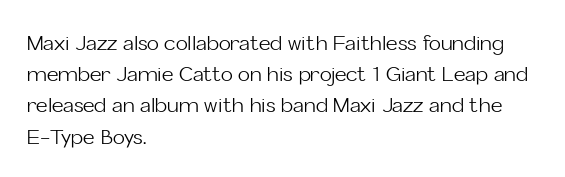
Q: Is the text bold? A: No.
Q: Is the text italic (slanted)? A: No, it is upright.
Q: Is the text underlined? A: No.
Q: How is the paragraph aligned? A: Left-aligned.
Q: Is the spacing between letters normal or unusually wide? A: Normal.
Q: Is the spacing between lines tight, normal or loose? A: Normal.
